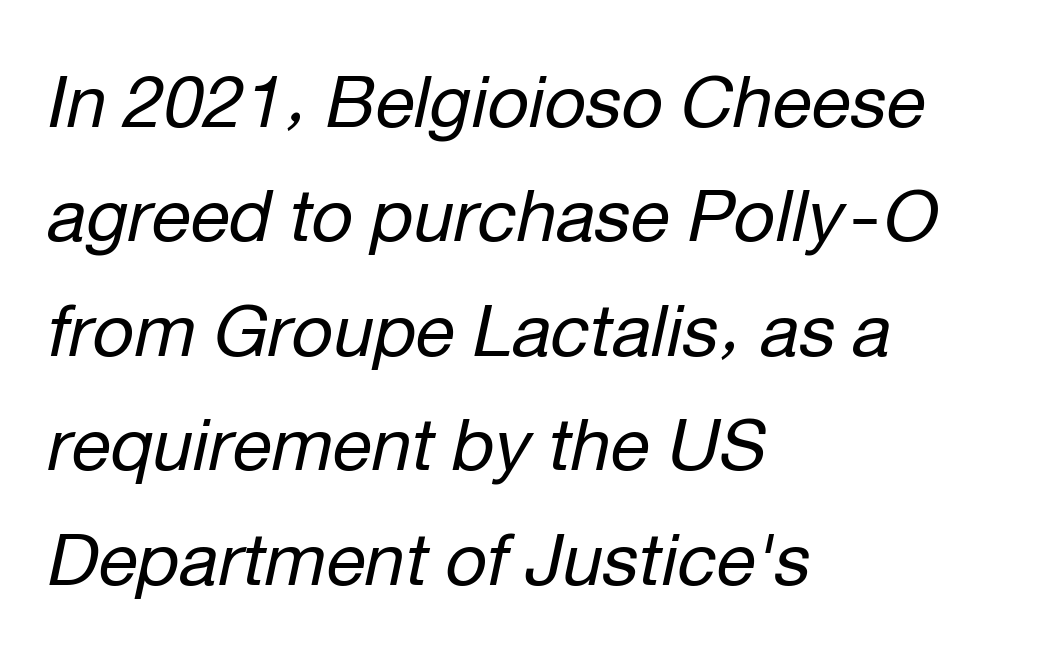
Every character sits at an angle, as italics do. Does the leading feel generous? No, just average. Each stroke keeps to a modest, everyday thickness or less. If you drew a ruler down the left edge, every line would touch it. Unmarked baselines from the first word to the last.
